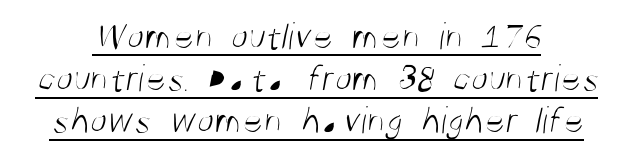
{"serif": "no", "bold": "no", "weight": "light", "width": "condensed", "stroke_contrast": "medium", "x_height": "large", "monospaced": "no", "underline": "yes", "align": "center", "line_spacing": "tight", "line_spacing_ratio": 1.08, "letter_spacing": "normal", "letter_spacing_em": 0.0, "glyph_px": 39}
